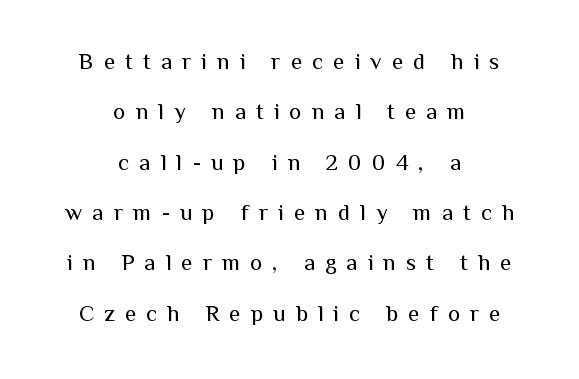
Regarding leading, the lines here are spaced well apart. This sample uses an upright cut, with every glyph sitting square on the baseline. The typesetter chose a symmetrical, centered arrangement here. Each word looks stretched out because of the extra space between its letters. Beneath every word, the page is bare. Weight: in the light-to-regular range.
